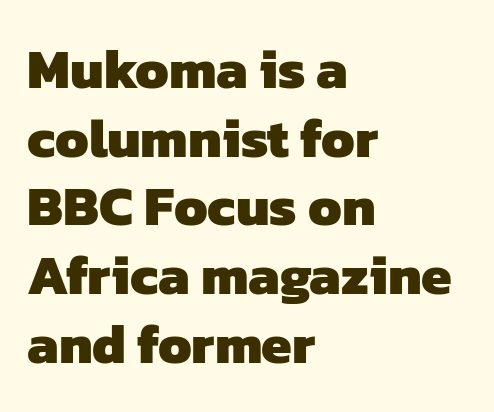
The image shows 55 px heavy sans-serif type; set left-aligned, normal line spacing (1.25x), normal letter spacing, not underlined; low stroke contrast and a medium x-height.
